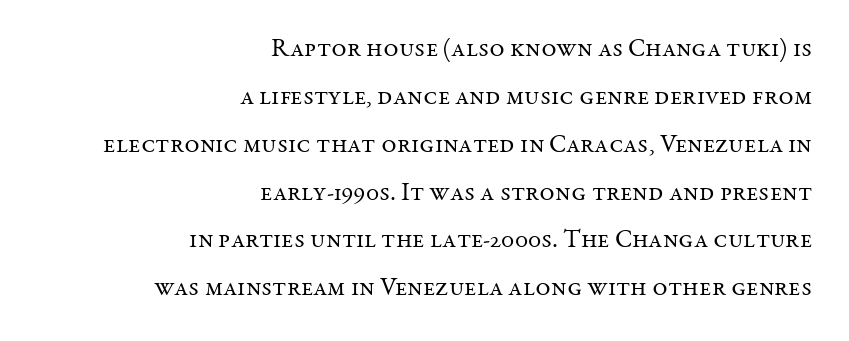
Q: Is the text bold? A: No.
Q: Is the text italic (slanted)? A: No, it is upright.
Q: Is the text underlined? A: No.
Q: How is the paragraph aligned? A: Right-aligned.
Q: Is the spacing between letters normal or unusually wide? A: Normal.
